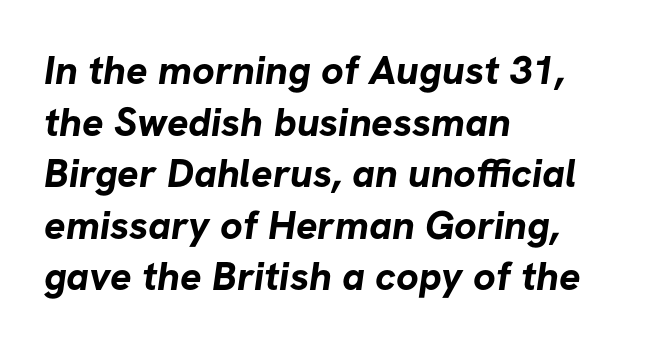
The image shows 40 px bold sans-serif type; set left-aligned, normal line spacing (1.29x), normal letter spacing, not underlined; low stroke contrast and a medium x-height.
